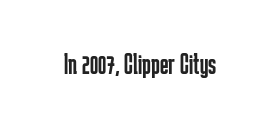
Q: Is the text bold? A: No.
Q: Is the text italic (slanted)? A: No, it is upright.
Q: Is the typeface a serif or a sans-serif typeface? A: Sans-serif.
Q: Is the text underlined? A: No.
Q: Is the spacing between letters normal or unusually wide? A: Normal.
Q: Width (condensed, normal, or wide)? A: Condensed.
Q: Stroke contrast? A: Low.
Q: x-height? A: Medium.
Q: Monospaced? A: No.
